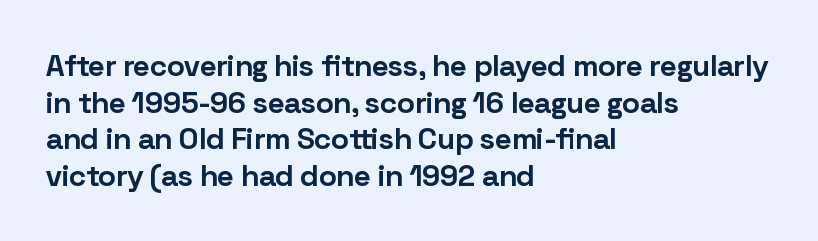
Q: Is the text bold? A: Yes.
Q: Is the text italic (slanted)? A: No, it is upright.
Q: Is the typeface a serif or a sans-serif typeface? A: Sans-serif.
Q: Is the text underlined? A: No.
Q: How is the paragraph aligned? A: Left-aligned.
Q: Is the spacing between letters normal or unusually wide? A: Normal.
Q: Width (condensed, normal, or wide)? A: Normal.
Q: Stroke contrast? A: Low.
Q: x-height? A: Medium.
Q: Monospaced? A: No.
